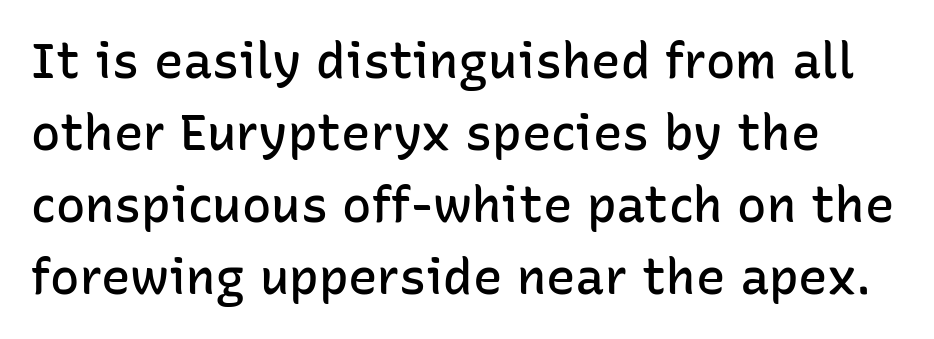
{"serif": "no", "italic": "no", "bold": "semi", "weight": "semibold", "width": "normal", "stroke_contrast": "low", "x_height": "medium", "monospaced": "no", "underline": "no", "line_spacing": "normal", "line_spacing_ratio": 1.47, "letter_spacing": "normal", "letter_spacing_em": 0.0, "glyph_px": 49}
